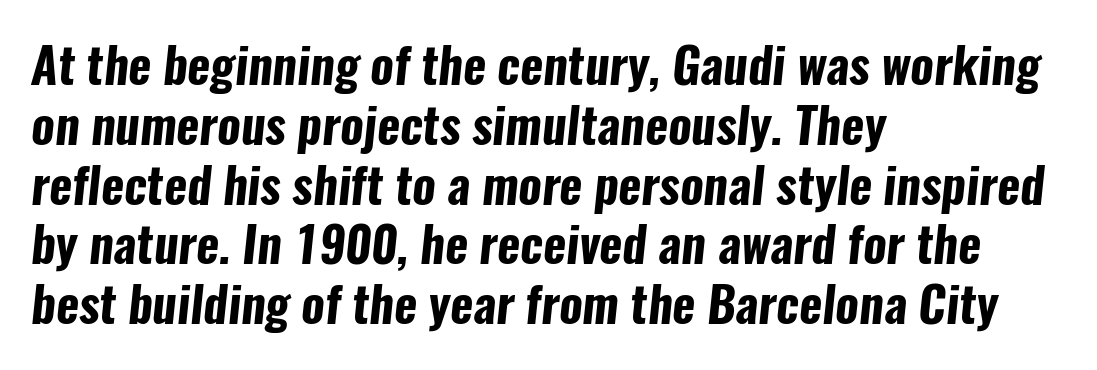
Q: Is the text bold? A: Yes.
Q: Is the typeface a serif or a sans-serif typeface? A: Sans-serif.
Q: Is the text underlined? A: No.
Q: How is the paragraph aligned? A: Left-aligned.
Q: Is the spacing between letters normal or unusually wide? A: Normal.
Q: Width (condensed, normal, or wide)? A: Condensed.
Q: Stroke contrast? A: Low.
Q: x-height? A: Medium.
Q: Monospaced? A: No.
